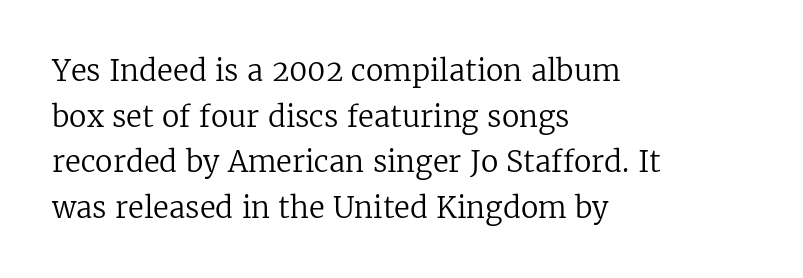
The image shows 29 px regular-weight serif type, upright; set left-aligned, normal line spacing (1.57x), normal letter spacing, not underlined; low stroke contrast and a medium x-height.
